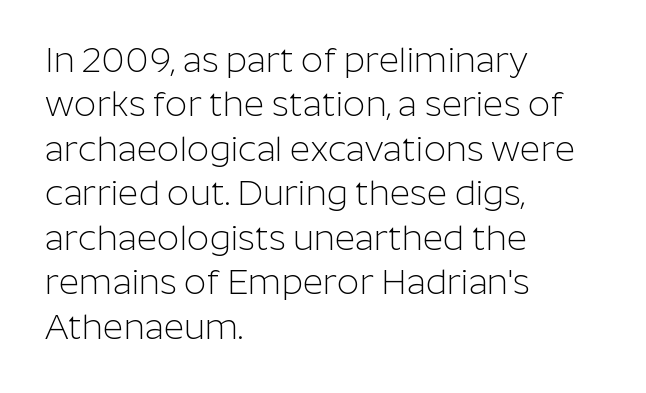
Q: Is the text bold? A: No.
Q: Is the text italic (slanted)? A: No, it is upright.
Q: Is the typeface a serif or a sans-serif typeface? A: Sans-serif.
Q: Is the text underlined? A: No.
Q: How is the paragraph aligned? A: Left-aligned.
Q: Is the spacing between letters normal or unusually wide? A: Normal.
Q: Is the spacing between lines tight, normal or loose? A: Normal.
Q: Width (condensed, normal, or wide)? A: Normal.
Q: Stroke contrast? A: Low.
Q: x-height? A: Medium.
Q: Monospaced? A: No.
